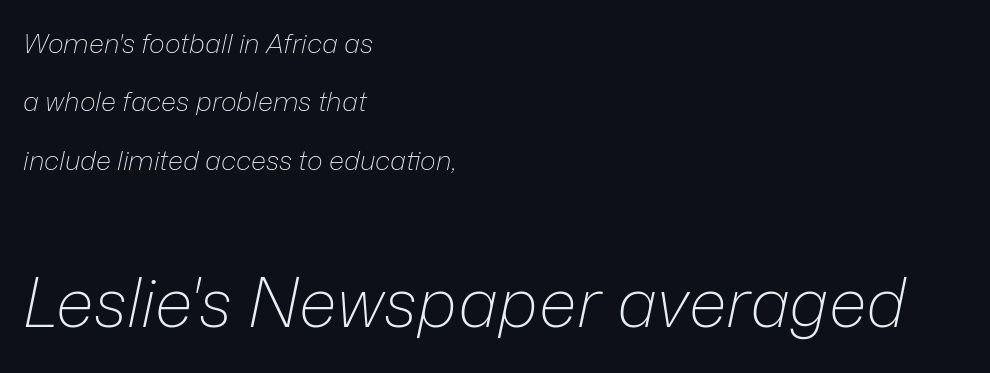
The image shows 68 px light type, italic (leaning right); set left-aligned, loose line spacing (2.16x), normal letter spacing, not underlined; the second (bottom) block is 2.52x larger; low stroke contrast and a medium x-height.
